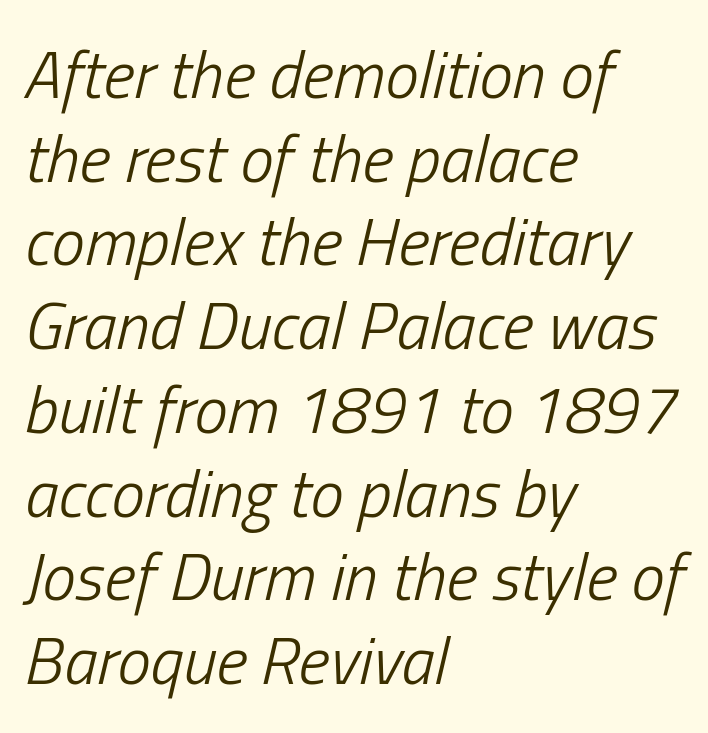
The image shows 67 px light, condensed type, italic (leaning right); set left-aligned, normal line spacing (1.25x), normal letter spacing, not underlined; low stroke contrast and a medium x-height.
